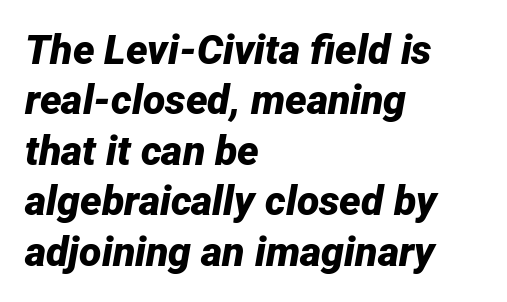
{"italic": "yes", "lean": "right", "slant_degrees": 12, "bold": "yes", "weight": "bold", "width": "normal", "stroke_contrast": "low", "x_height": "medium", "monospaced": "no", "underline": "no", "align": "left", "line_spacing_ratio": 1.23, "letter_spacing": "normal", "letter_spacing_em": 0.0, "glyph_px": 41}
